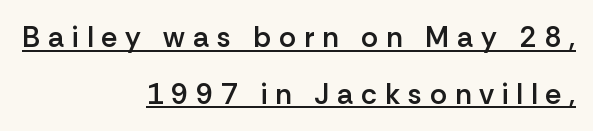
{"serif": "no", "italic": "no", "bold": "semi", "weight": "semibold", "width": "normal", "stroke_contrast": "low", "x_height": "medium", "monospaced": "no", "underline": "yes", "align": "right", "line_spacing": "loose", "line_spacing_ratio": 1.96, "letter_spacing": "wide", "letter_spacing_em": 0.27, "glyph_px": 29}
